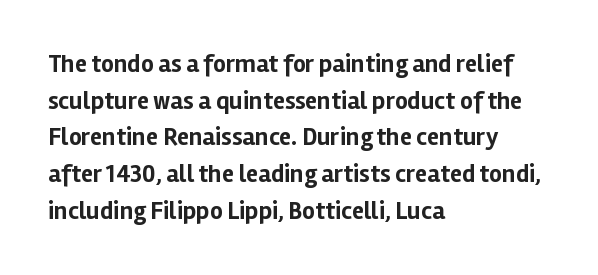
Q: Is the text bold? A: Yes.
Q: Is the text italic (slanted)? A: No, it is upright.
Q: Is the text underlined? A: No.
Q: How is the paragraph aligned? A: Left-aligned.
Q: Is the spacing between letters normal or unusually wide? A: Normal.
Q: Is the spacing between lines tight, normal or loose? A: Normal.
